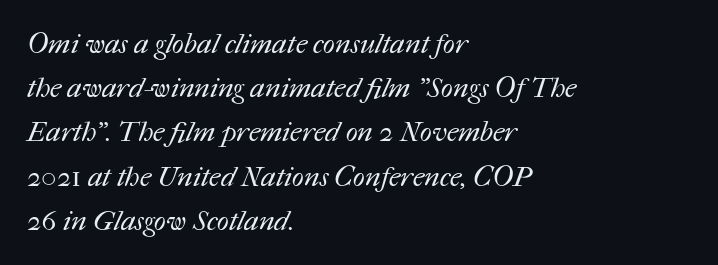
{"bold": "no", "weight": "regular", "width": "normal", "stroke_contrast": "medium", "x_height": "medium", "monospaced": "no", "underline": "no", "align": "left", "line_spacing": "normal", "line_spacing_ratio": 1.58, "letter_spacing": "normal", "letter_spacing_em": 0.0, "glyph_px": 28}
